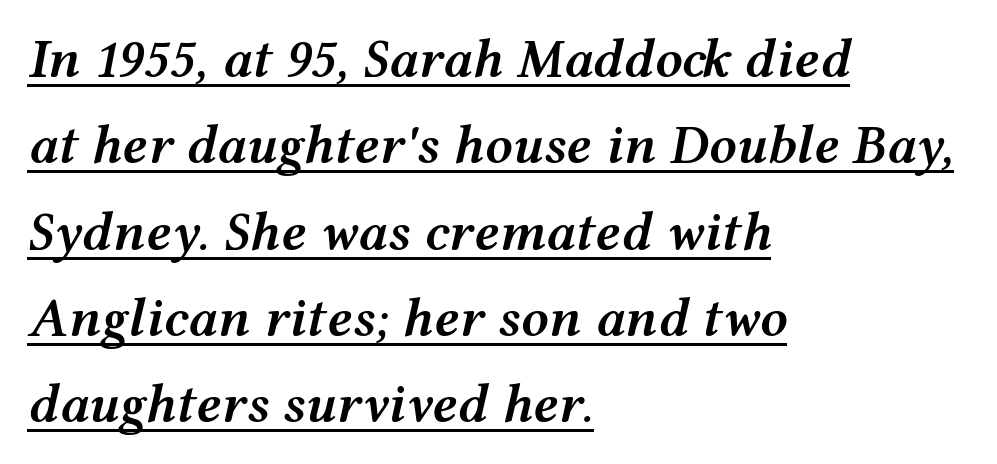
Is the type slanted? Yes — the strokes lean at a clear angle. This is moderately heavy type, rendered in semibold. The rendering anchors every line to the left-hand side. Underline: present. Here the designer chose a conventional face with non-uniform glyph widths. The type is set solid horizontally, with unmodified tracking.
